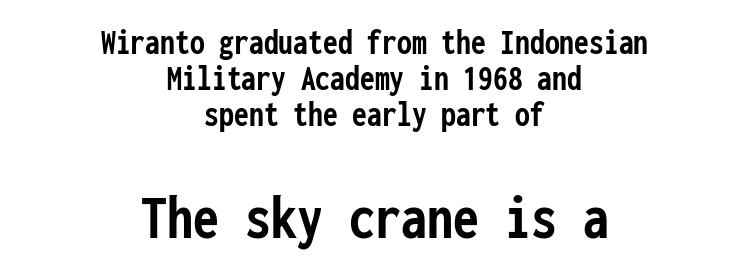
Spacing verdict: monospaced, one width for all characters. Check where the strokes stop: nothing finishes them off — pure sans. The font is running at its bold setting. Students, note that the glyphs here touch the page at normal intervals.
